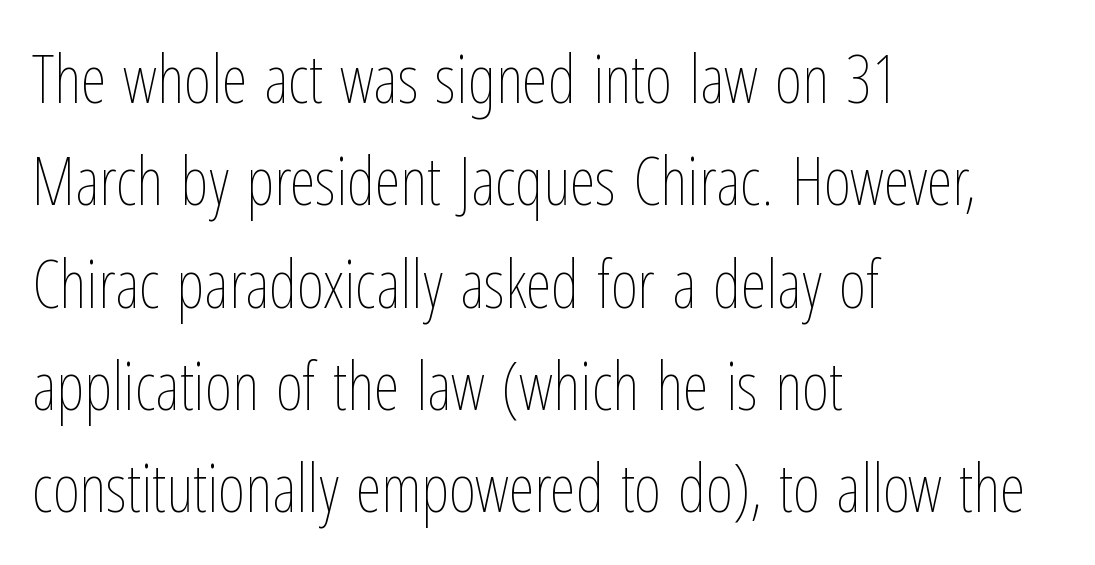
Q: Is the text bold? A: No.
Q: Is the text italic (slanted)? A: No, it is upright.
Q: Is the text underlined? A: No.
Q: How is the paragraph aligned? A: Left-aligned.
Q: Is the spacing between letters normal or unusually wide? A: Normal.
Q: Is the spacing between lines tight, normal or loose? A: Normal.
Q: Width (condensed, normal, or wide)? A: Condensed.
Q: Stroke contrast? A: Low.
Q: x-height? A: Medium.
Q: Monospaced? A: No.
